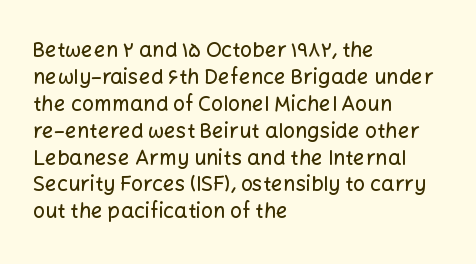
The image shows 21 px text type, upright; set left-aligned, normal line spacing (1.28x), normal letter spacing, not underlined.
